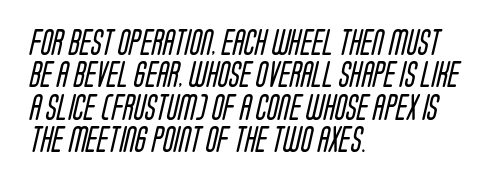
Each new line begins a customary step beneath the previous one. Counters stay open thanks to moderate or lighter strokes. The zone under the glyphs is completely vacant. Leftover space on each line is placed entirely after the last word. Between one letter and the next there's only the usual sliver of space.
